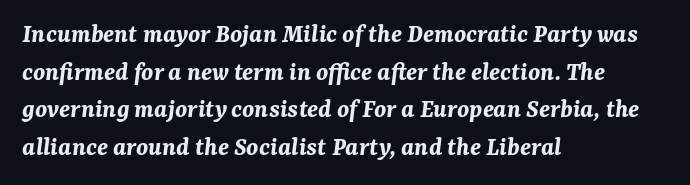
The zone under the glyphs is completely vacant. These lines keep a tight, regular rhythm from letter to letter. As a designer I'd log this as weight 700, bold. Where is the straight margin? On the left.
